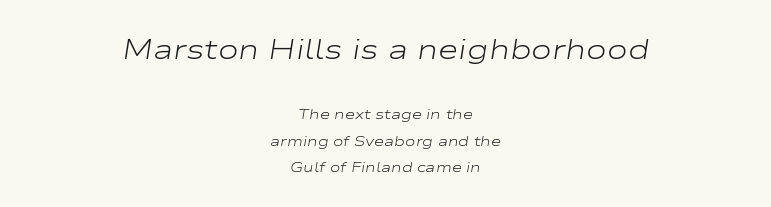
The image shows 28 px light, wide type, italic (leaning right); set centered, line spacing 1.86x, normal letter spacing, not underlined; the first (top) block is 2.0x larger; low stroke contrast and a medium x-height.
